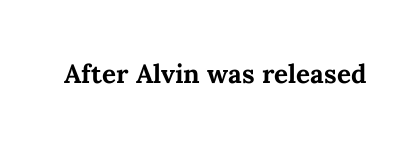
Q: Is the text bold? A: Yes.
Q: Is the text italic (slanted)? A: No, it is upright.
Q: Is the text underlined? A: No.
Q: Is the spacing between letters normal or unusually wide? A: Normal.
